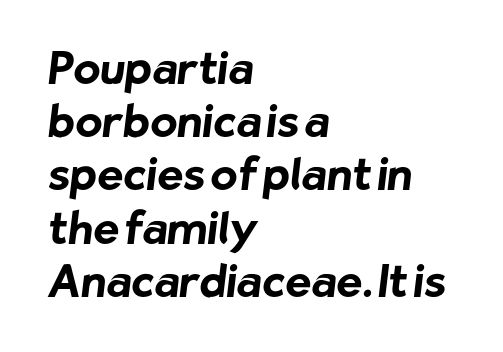
Q: Is the text bold? A: Yes.
Q: Is the typeface a serif or a sans-serif typeface? A: Sans-serif.
Q: Is the text underlined? A: No.
Q: How is the paragraph aligned? A: Left-aligned.
Q: Is the spacing between letters normal or unusually wide? A: Normal.
Q: Width (condensed, normal, or wide)? A: Normal.
Q: Stroke contrast? A: Low.
Q: x-height? A: Medium.
Q: Monospaced? A: No.
